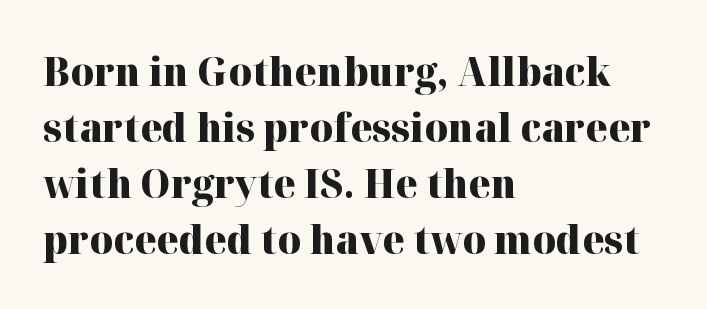
The image shows 40 px heavy serif type, upright; set left-aligned, normal line spacing (1.4x), normal letter spacing, not underlined; high stroke contrast and a medium x-height.
